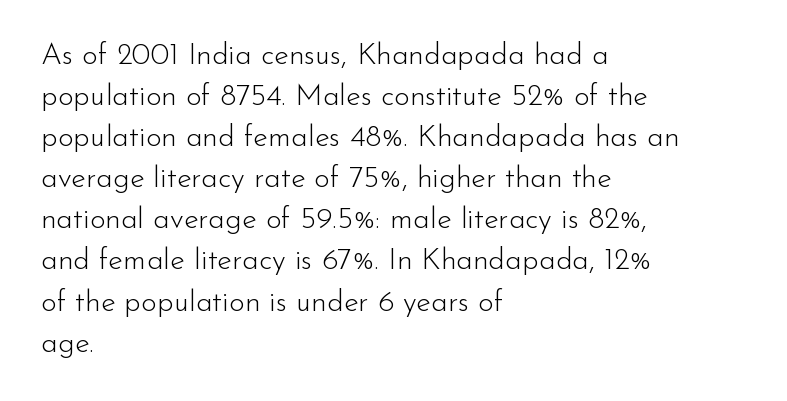
Q: Is the text bold? A: No.
Q: Is the text italic (slanted)? A: No, it is upright.
Q: Is the typeface a serif or a sans-serif typeface? A: Sans-serif.
Q: Is the text underlined? A: No.
Q: How is the paragraph aligned? A: Left-aligned.
Q: Is the spacing between letters normal or unusually wide? A: Normal.
Q: Is the spacing between lines tight, normal or loose? A: Normal.
Q: Width (condensed, normal, or wide)? A: Normal.
Q: Stroke contrast? A: Low.
Q: x-height? A: Small.
Q: Monospaced? A: No.
